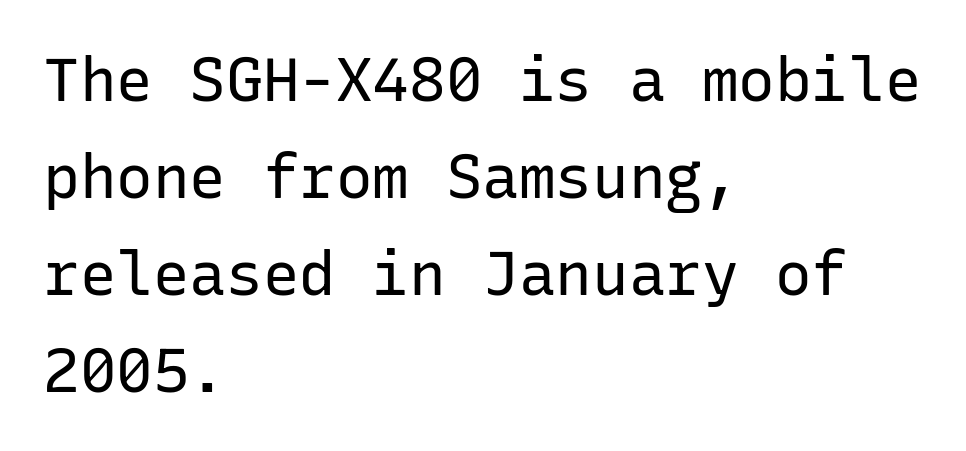
{"serif": "no", "italic": "no", "bold": "no", "weight": "regular", "width": "normal", "stroke_contrast": "low", "x_height": "medium", "monospaced": "yes", "underline": "no", "align": "left", "line_spacing": "normal", "line_spacing_ratio": 1.59, "letter_spacing": "normal", "letter_spacing_em": 0.0, "glyph_px": 61}
